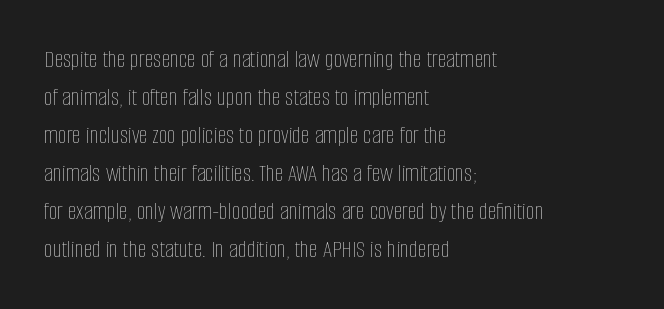
The image shows 25 px text type, upright; set left-aligned, normal line spacing (1.52x), normal letter spacing, not underlined.
